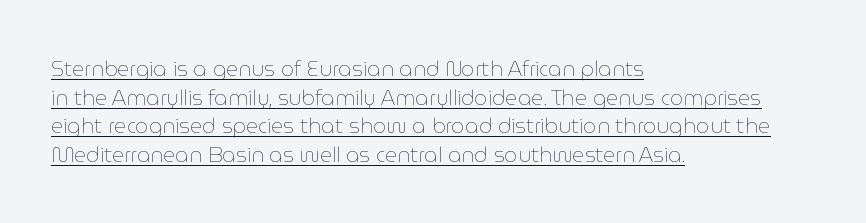
The image shows 21 px text type, upright; set left-aligned, normal line spacing (1.36x), normal letter spacing, underlined.
